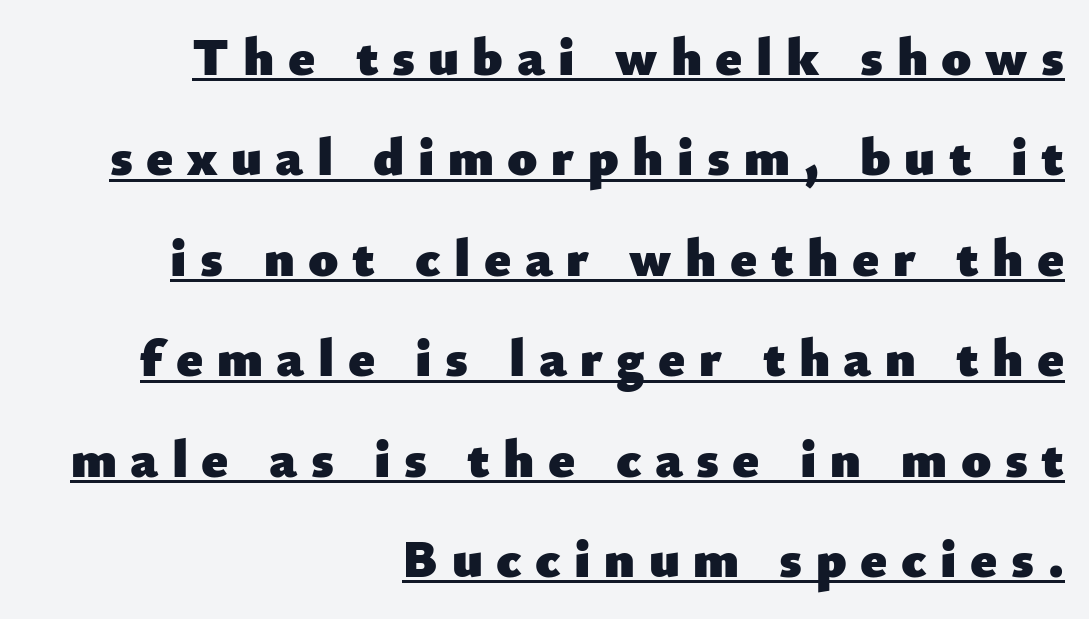
The image shows 54 px heavy sans-serif type, upright; set right-aligned, line spacing 1.86x, unusually wide letter spacing (+0.25 em), underlined; low stroke contrast and a small x-height.
